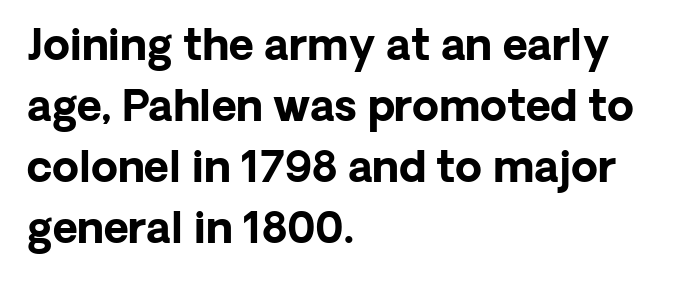
Looks like regular typesetting: each glyph gets only the width it needs. Summary of weight: heavy, a full bold. Each line starts at the same left margin while the right side varies. How would I describe the line gaps? Plain and ordinary.
